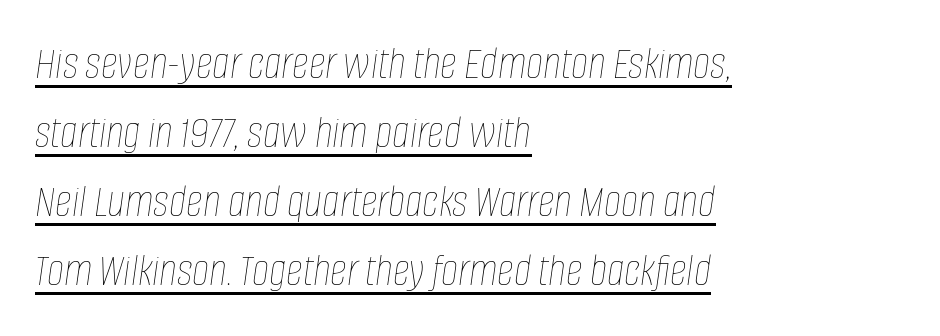
Q: Is the text bold? A: No.
Q: Is the text italic (slanted)? A: Yes, it leans right by about 8 degrees.
Q: Is the text underlined? A: Yes.
Q: How is the paragraph aligned? A: Left-aligned.
Q: Is the spacing between letters normal or unusually wide? A: Normal.
Q: Is the spacing between lines tight, normal or loose? A: Normal.
Q: Width (condensed, normal, or wide)? A: Condensed.
Q: Stroke contrast? A: Low.
Q: x-height? A: Large.
Q: Monospaced? A: No.
